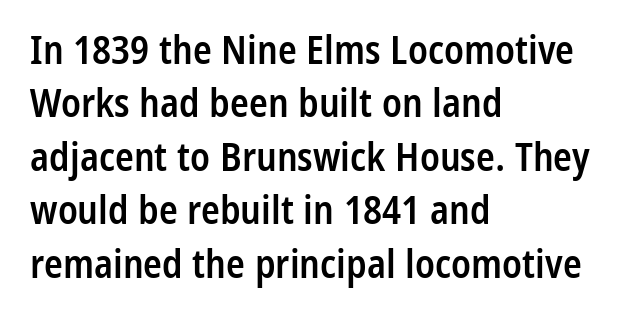
Q: Is the text bold? A: Semi-bold.
Q: Is the text italic (slanted)? A: No, it is upright.
Q: Is the typeface a serif or a sans-serif typeface? A: Sans-serif.
Q: Is the text underlined? A: No.
Q: How is the paragraph aligned? A: Left-aligned.
Q: Is the spacing between letters normal or unusually wide? A: Normal.
Q: Is the spacing between lines tight, normal or loose? A: Normal.
Q: Width (condensed, normal, or wide)? A: Condensed.
Q: Stroke contrast? A: Low.
Q: x-height? A: Medium.
Q: Monospaced? A: No.
